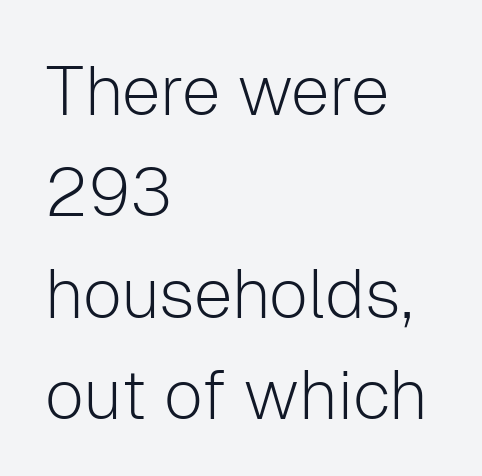
The image shows 69 px light sans-serif type, upright; set left-aligned, normal line spacing (1.47x), normal letter spacing, not underlined; low stroke contrast and a medium x-height.
